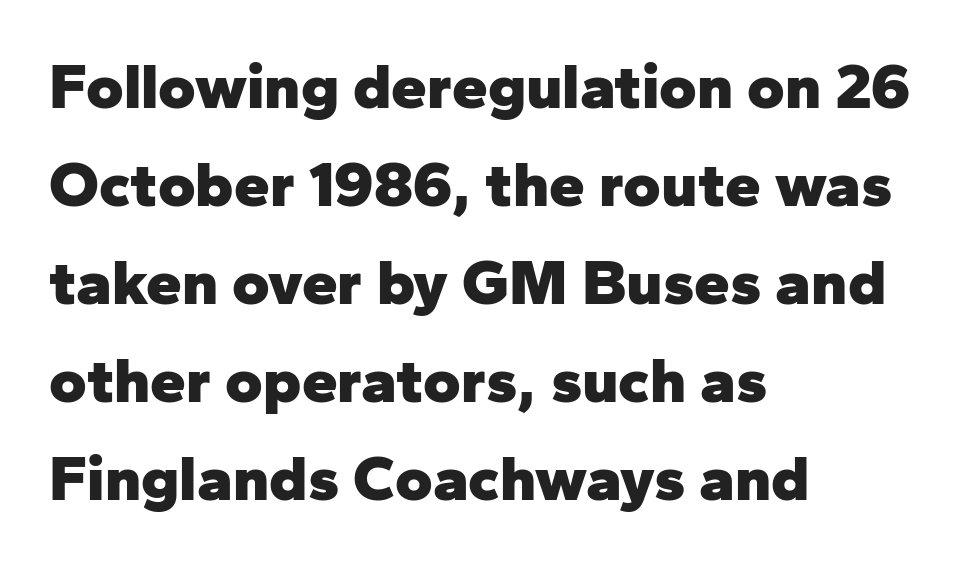
{"serif": "no", "italic": "no", "bold": "yes", "weight": "heavy", "width": "normal", "stroke_contrast": "low", "x_height": "medium", "monospaced": "no", "underline": "no", "align": "left", "line_spacing": "normal", "line_spacing_ratio": 1.53, "letter_spacing": "normal", "letter_spacing_em": 0.0, "glyph_px": 64}
